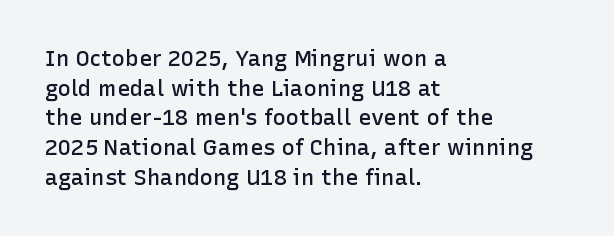
No word sits above an underline. Look at the stroke-to-counter ratio: somewhat heavy, a semibold. When letters stand straight like this, we call the style roman or upright. Observe the ordinary spacing: letters are neighbours, not strangers. The space between consecutive lines is moderate.
